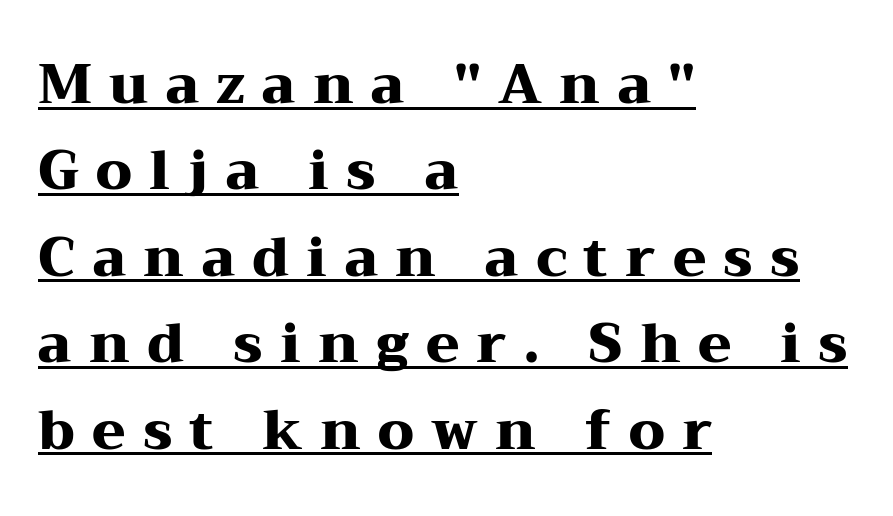
Q: Is the text bold? A: Yes.
Q: Is the text italic (slanted)? A: No, it is upright.
Q: Is the typeface a serif or a sans-serif typeface? A: Serif.
Q: Is the text underlined? A: Yes.
Q: How is the paragraph aligned? A: Left-aligned.
Q: Is the spacing between letters normal or unusually wide? A: Unusually wide.
Q: Is the spacing between lines tight, normal or loose? A: Normal.
Q: Width (condensed, normal, or wide)? A: Wide.
Q: Stroke contrast? A: Medium.
Q: x-height? A: Medium.
Q: Monospaced? A: No.
